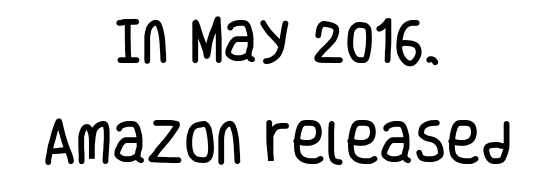
Posture: upright roman. The rendering keeps characters at their native spacing. The rendering uses a large line-height, opening up the rows. Spacing verdict: proportional, widths tailored to each character.
